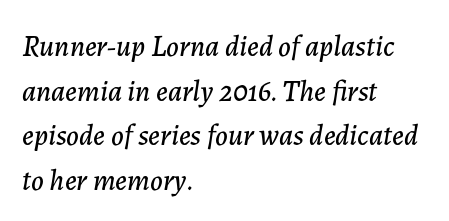
{"italic": "yes", "lean": "right", "slant_degrees": 7, "width": "normal", "stroke_contrast": "low", "x_height": "medium", "monospaced": "no", "underline": "no", "align": "left", "line_spacing": "normal", "line_spacing_ratio": 1.54, "letter_spacing": "normal", "letter_spacing_em": 0.0, "glyph_px": 29}
